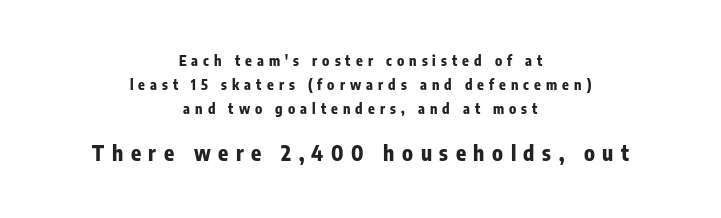
Q: Is the text bold? A: Yes.
Q: Is the text italic (slanted)? A: No, it is upright.
Q: Is the text underlined? A: No.
Q: How is the paragraph aligned? A: Centered.
Q: Is the spacing between letters normal or unusually wide? A: Unusually wide.
Q: Is the spacing between lines tight, normal or loose? A: Normal.
Q: Which block of text is set in a larger size, the first (top) or the second (bottom)? A: The second (bottom) one.
